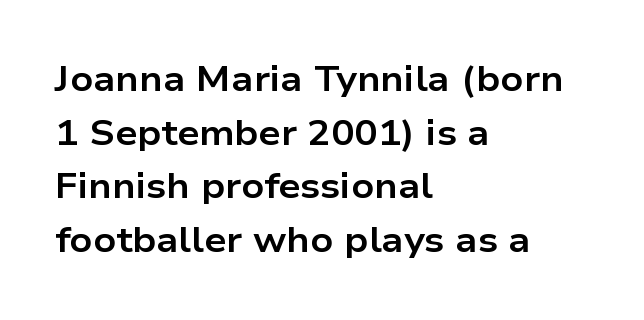
The image shows 35 px bold, wide sans-serif type, upright; set left-aligned, normal line spacing (1.53x), normal letter spacing, not underlined; low stroke contrast and a medium x-height.
